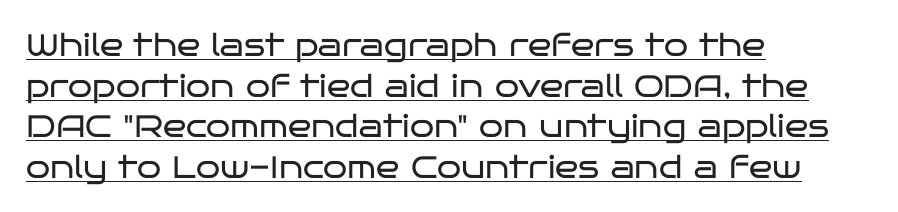
The image shows 31 px regular-weight, wide sans-serif type, upright; set left-aligned, normal line spacing (1.31x), normal letter spacing, underlined; low stroke contrast and a large x-height.
